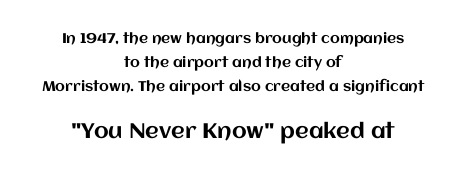
Which margin do the lines hug? Neither — every line sits in the middle. Does the lettering tilt? It doesn't — this is upright. The composition opens small and finishes big. A bare baseline throughout the passage.
